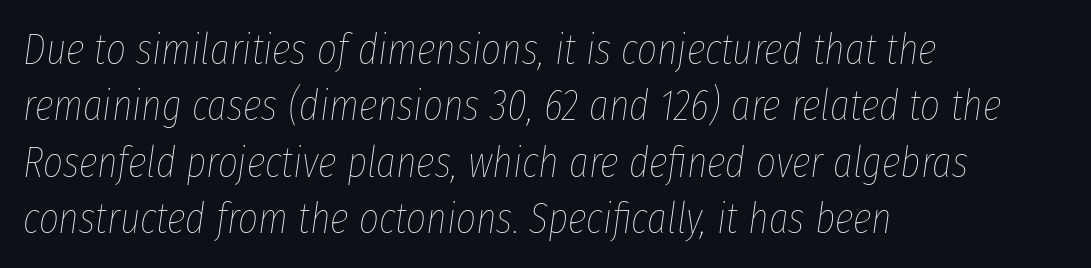
The image shows 43 px thin, condensed type, italic (leaning right); set left-aligned, normal line spacing (1.31x), normal letter spacing, not underlined; low stroke contrast and a medium x-height.
